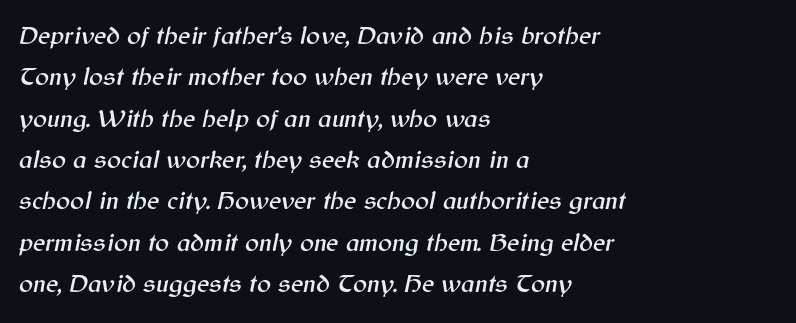
Rows of type keep a routine distance in the vertical direction. A typesetter would call this zero additional tracking. The rendering applies a slant to the glyphs. Where is the straight margin? On the left. No word sits above an underline.
